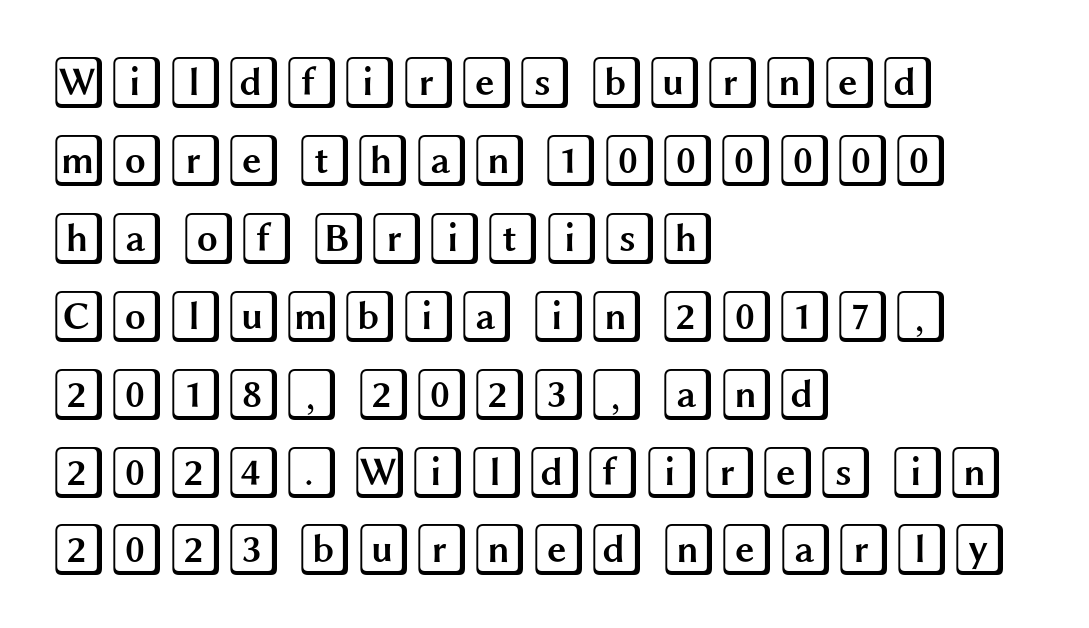
The image shows 53 px wide type, upright; set left-aligned, normal line spacing (1.47x), normal letter spacing, not underlined; a large x-height.
